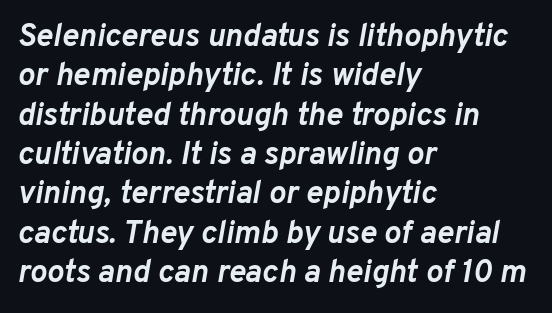
Q: Is the text bold? A: Yes.
Q: Is the text italic (slanted)? A: Yes, it leans right by about 10 degrees.
Q: Is the text underlined? A: No.
Q: How is the paragraph aligned? A: Left-aligned.
Q: Is the spacing between letters normal or unusually wide? A: Normal.
Q: Width (condensed, normal, or wide)? A: Normal.
Q: Stroke contrast? A: Low.
Q: x-height? A: Medium.
Q: Monospaced? A: No.
